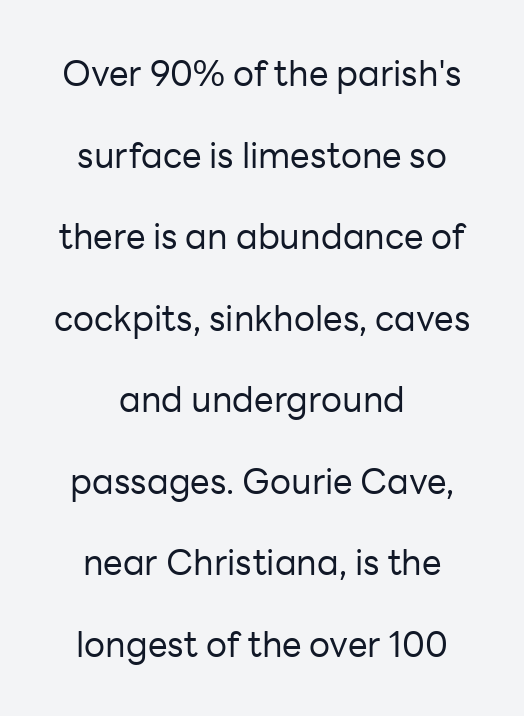
The strip under each line holds only bare page. The typography opts for an upright posture over an oblique one. Stroke mass is kept to a normal reading level or below. Each letter keeps its own natural width here, so spacing adapts to shape. Is the block centered? Yes — each line is placed symmetrically about the middle.
